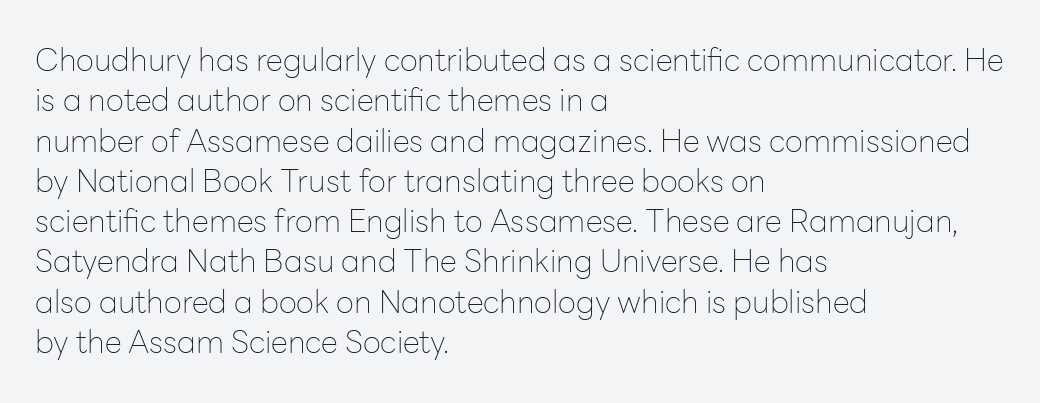
Q: Is the text bold? A: No.
Q: Is the text italic (slanted)? A: No, it is upright.
Q: Is the typeface a serif or a sans-serif typeface? A: Sans-serif.
Q: Is the text underlined? A: No.
Q: How is the paragraph aligned? A: Left-aligned.
Q: Is the spacing between letters normal or unusually wide? A: Normal.
Q: Is the spacing between lines tight, normal or loose? A: Normal.
Q: Width (condensed, normal, or wide)? A: Normal.
Q: Stroke contrast? A: Low.
Q: x-height? A: Medium.
Q: Monospaced? A: No.
